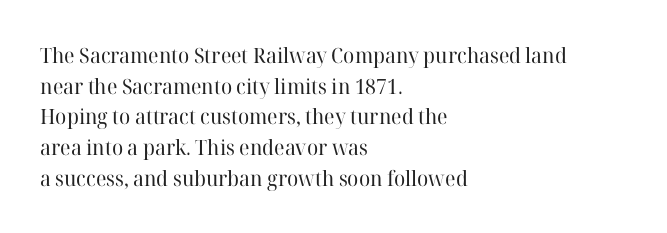
The image shows 21 px text type, upright; set left-aligned, normal line spacing (1.46x), normal letter spacing, not underlined.
